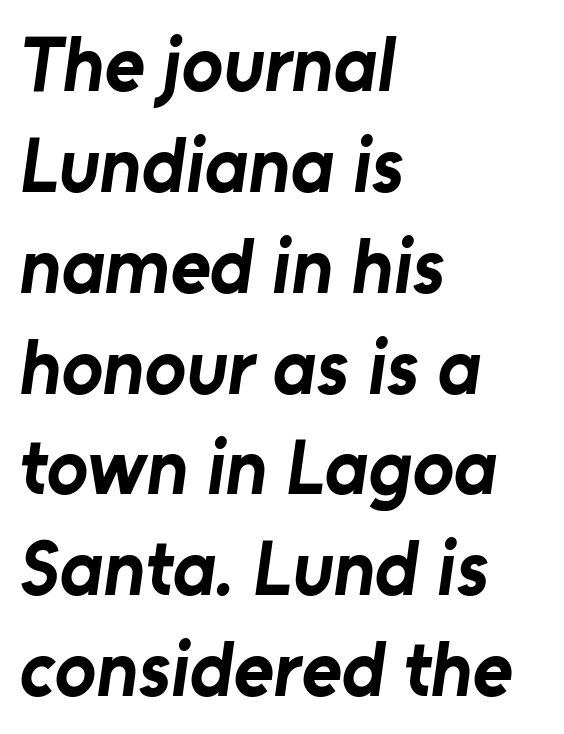
Q: Is the text bold? A: Yes.
Q: Is the typeface a serif or a sans-serif typeface? A: Sans-serif.
Q: Is the text underlined? A: No.
Q: How is the paragraph aligned? A: Left-aligned.
Q: Is the spacing between letters normal or unusually wide? A: Normal.
Q: Is the spacing between lines tight, normal or loose? A: Normal.
Q: Width (condensed, normal, or wide)? A: Normal.
Q: Stroke contrast? A: Low.
Q: x-height? A: Medium.
Q: Monospaced? A: No.
